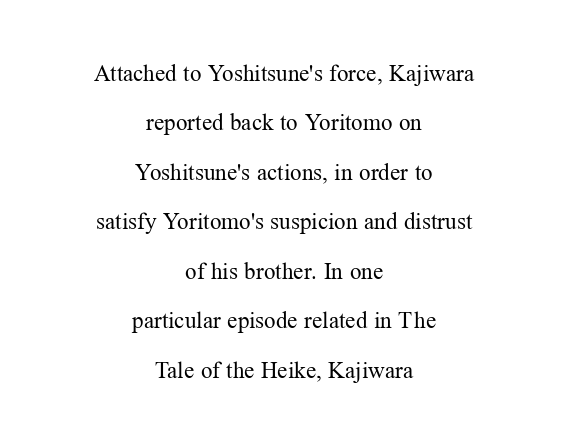
Q: Is the text bold? A: No.
Q: Is the text italic (slanted)? A: No, it is upright.
Q: Is the text underlined? A: No.
Q: How is the paragraph aligned? A: Centered.
Q: Is the spacing between letters normal or unusually wide? A: Normal.
Q: Is the spacing between lines tight, normal or loose? A: Loose.
